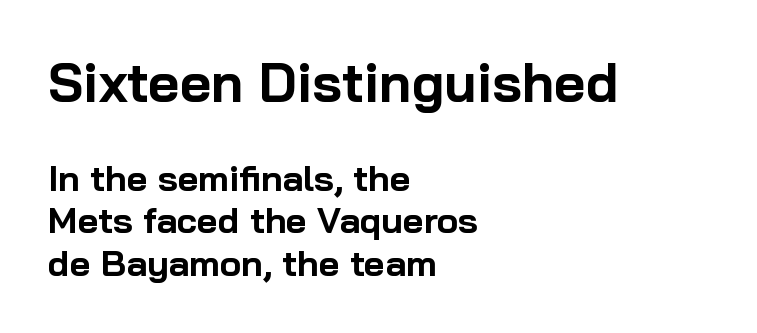
The image shows 54 px bold sans-serif type, upright; set left-aligned, line spacing 1.18x, normal letter spacing, not underlined; the first (top) block is 1.5x larger; low stroke contrast and a medium x-height.
